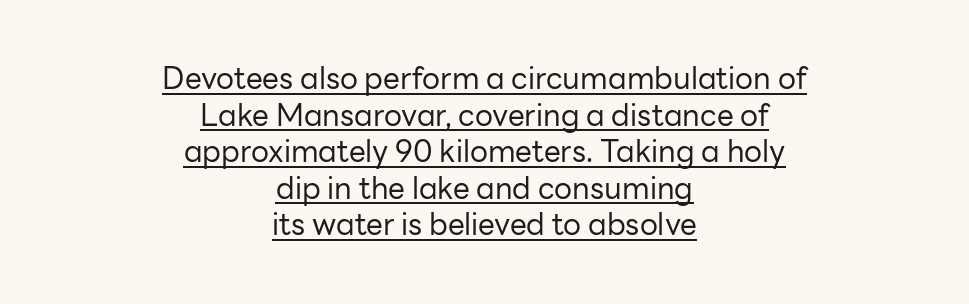
Q: Is the text bold? A: No.
Q: Is the text italic (slanted)? A: No, it is upright.
Q: Is the typeface a serif or a sans-serif typeface? A: Sans-serif.
Q: Is the text underlined? A: Yes.
Q: How is the paragraph aligned? A: Centered.
Q: Is the spacing between letters normal or unusually wide? A: Normal.
Q: Width (condensed, normal, or wide)? A: Normal.
Q: Stroke contrast? A: Low.
Q: x-height? A: Medium.
Q: Monospaced? A: No.
